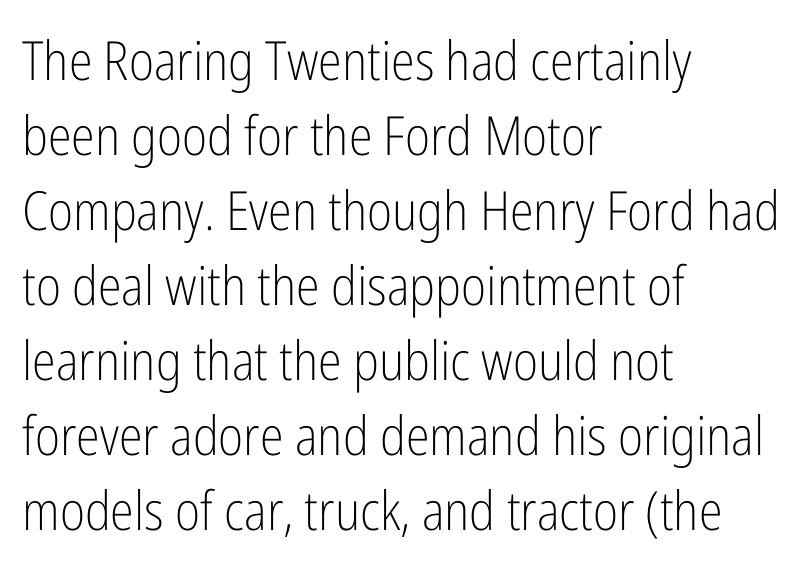
Q: Is the text bold? A: No.
Q: Is the text italic (slanted)? A: No, it is upright.
Q: Is the typeface a serif or a sans-serif typeface? A: Sans-serif.
Q: Is the text underlined? A: No.
Q: How is the paragraph aligned? A: Left-aligned.
Q: Is the spacing between letters normal or unusually wide? A: Normal.
Q: Is the spacing between lines tight, normal or loose? A: Normal.
Q: Width (condensed, normal, or wide)? A: Condensed.
Q: Stroke contrast? A: Low.
Q: x-height? A: Medium.
Q: Monospaced? A: No.
